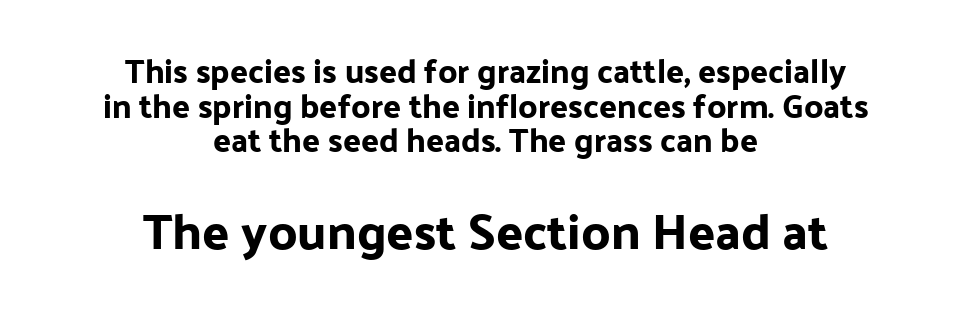
{"serif": "no", "italic": "no", "width": "normal", "stroke_contrast": "low", "x_height": "medium", "monospaced": "no", "underline": "no", "align": "center", "line_spacing": "tight", "line_spacing_ratio": 1.05, "letter_spacing": "normal", "letter_spacing_em": 0.0, "larger_block": "second", "size_ratio": 1.52, "glyph_px": 50}
